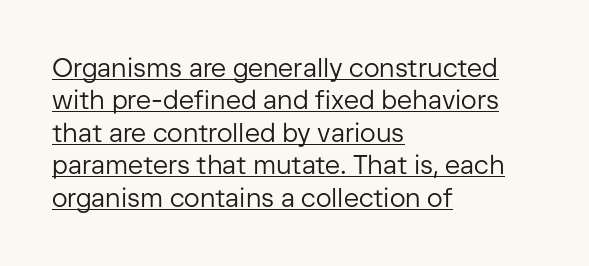
A student would call this left alignment; a typographer would say flush left, rag right. The type sits square on the baseline with zero lean. What's the leading like? Ordinary, nothing unusual. The font sits on the lighter half of the weight spectrum, regular included.
